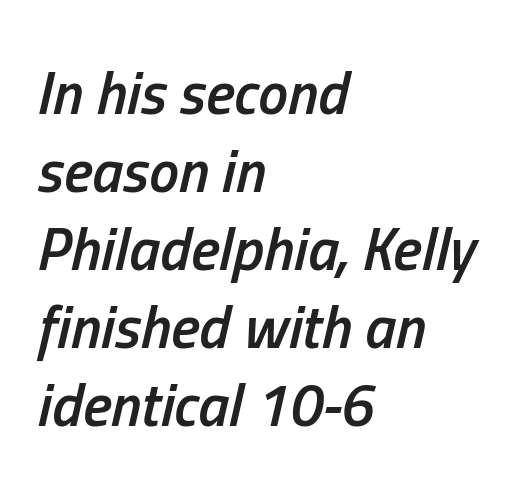
The image shows 60 px semibold, condensed type, italic (leaning right); set left-aligned, normal line spacing (1.3x), normal letter spacing, not underlined; low stroke contrast and a medium x-height.
